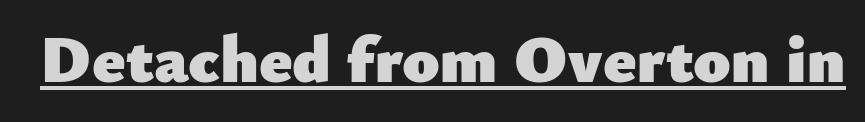
Compared with typical body copy, the letter spacing here is the same. The letters stand straight up with perfectly vertical stems. Letterform terminals end flat and unadorned throughout the passage. A full-strength bold gives these letters their thick strokes. Character widths vary here, with narrow letters taking less room than wide ones.
